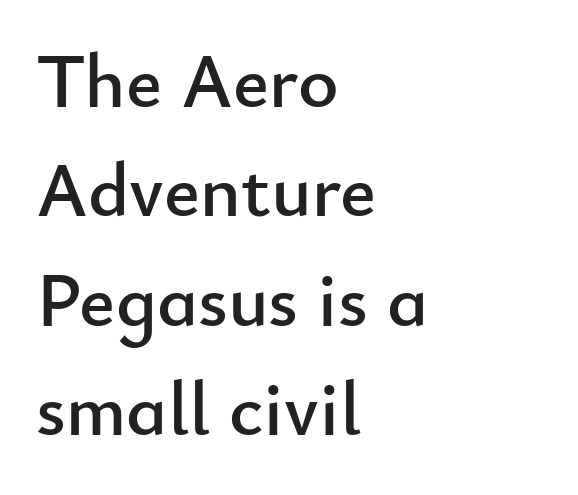
Any mark beneath the type? The region is blank. This is sans-serif lettering, the kind often seen on screens and signage. Summary of vertical rhythm: regular, with standard interline spacing. What stands out about the letter spacing? Nothing — it is the standard amount. Visually the block forms a straight wall on the left and a jagged coastline on the right.
